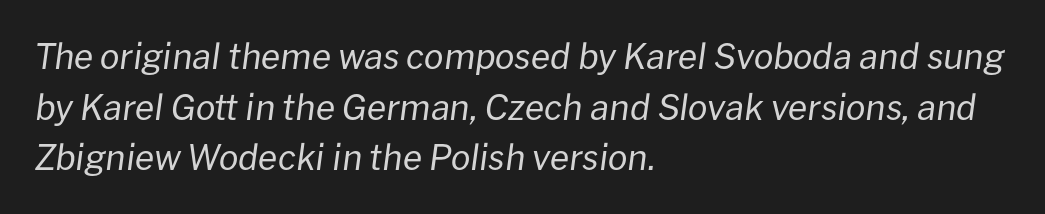
{"italic": "yes", "lean": "right", "slant_degrees": 8, "bold": "no", "weight": "regular", "width": "normal", "stroke_contrast": "low", "x_height": "medium", "monospaced": "no", "underline": "no", "align": "left", "line_spacing": "normal", "line_spacing_ratio": 1.45, "letter_spacing": "normal", "letter_spacing_em": 0.0, "glyph_px": 35}
